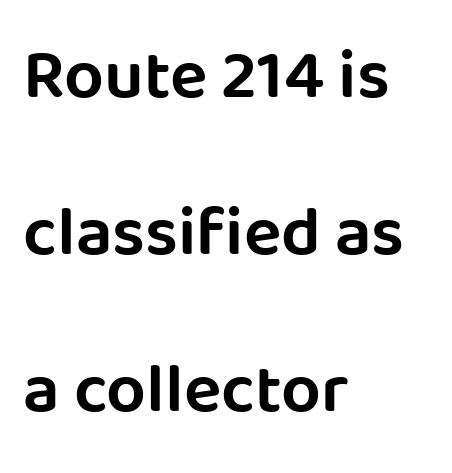
Italic: no, the glyphs are upright roman. If you drew a ruler down the left edge, every line would touch it. Varying glyph widths throughout — classic text-font behaviour. Tracking here is standard; glyphs follow each other at the usual distance. Quick note: interline space is abundant.
